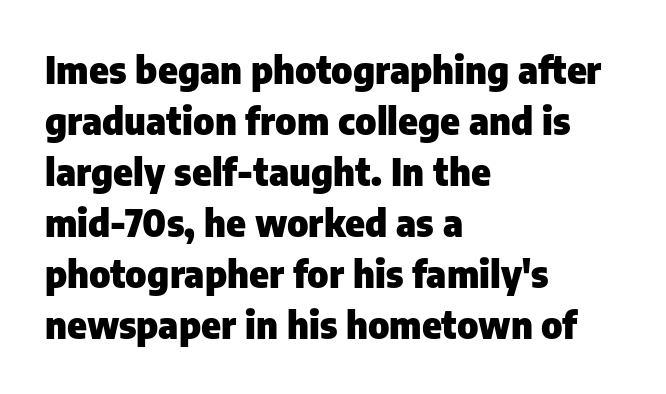
Plain, unruled lines of type. The lines are quadded left. Style check: upright. Heavy-handed strokes throughout: this text is bold.
